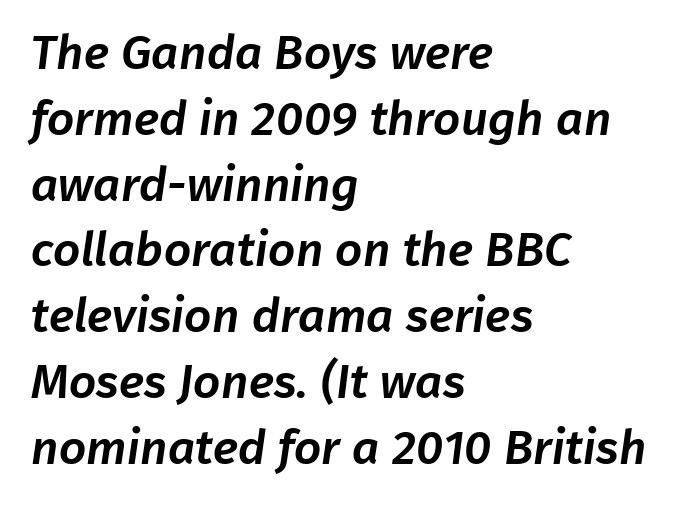
Vertical spacing — default. Lines of text with bare space underneath. Spacing between characters is what you'd get straight out of the box. Is this a sans? Yes — the strokes have no serifs.
